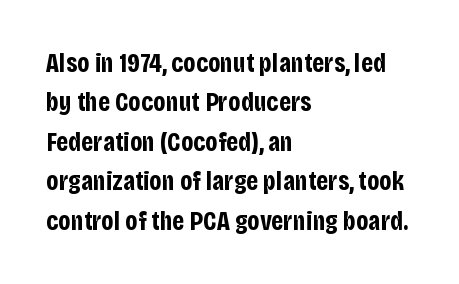
Q: Is the text bold? A: Yes.
Q: Is the text italic (slanted)? A: No, it is upright.
Q: Is the text underlined? A: No.
Q: How is the paragraph aligned? A: Left-aligned.
Q: Is the spacing between letters normal or unusually wide? A: Normal.
Q: Is the spacing between lines tight, normal or loose? A: Normal.
